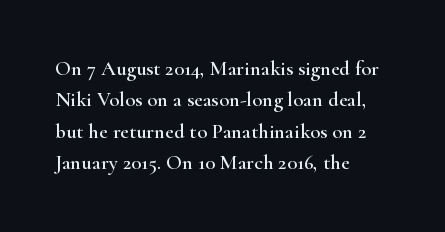
{"italic": "no", "underline": "no", "align": "left", "line_spacing": "normal", "line_spacing_ratio": 1.5, "letter_spacing": "normal", "letter_spacing_em": 0.0, "glyph_px": 21}
